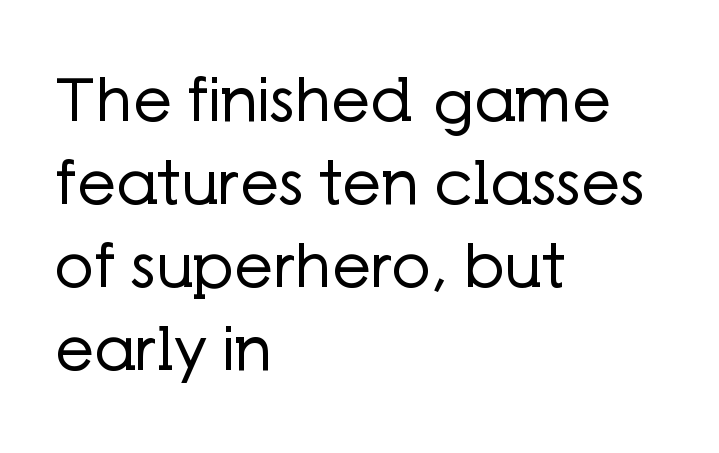
The image shows 61 px regular-weight sans-serif type, upright; set left-aligned, normal line spacing (1.36x), normal letter spacing, not underlined; low stroke contrast and a medium x-height.
